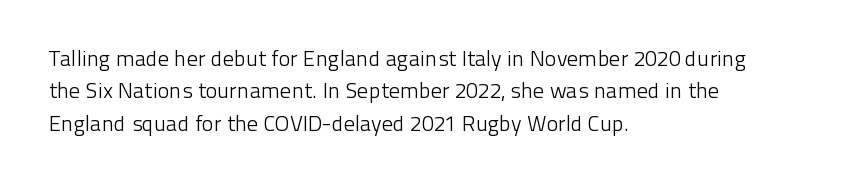
Does extra space separate the letters? No, they use regular spacing. Compared with a typical body face, this is equally light or lighter still. Casual observation: everything's shoved over to the left. This sample keeps an unexceptional amount of space between lines.
